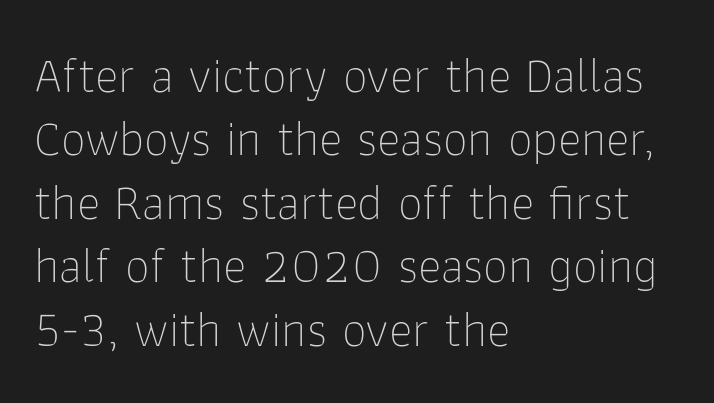
Q: Is the text bold? A: No.
Q: Is the text italic (slanted)? A: No, it is upright.
Q: Is the typeface a serif or a sans-serif typeface? A: Sans-serif.
Q: Is the text underlined? A: No.
Q: How is the paragraph aligned? A: Left-aligned.
Q: Is the spacing between letters normal or unusually wide? A: Normal.
Q: Is the spacing between lines tight, normal or loose? A: Normal.
Q: Width (condensed, normal, or wide)? A: Normal.
Q: Stroke contrast? A: Low.
Q: x-height? A: Medium.
Q: Monospaced? A: No.
